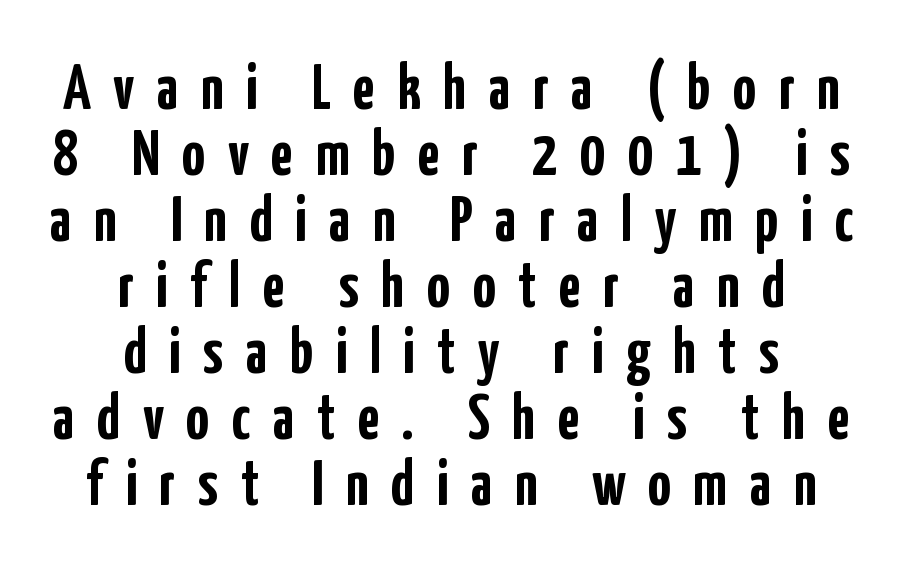
The image shows 64 px semibold, condensed sans-serif type, upright; set centered, tight line spacing (1.03x), unusually wide letter spacing (+0.35 em), not underlined; low stroke contrast and a medium x-height.
